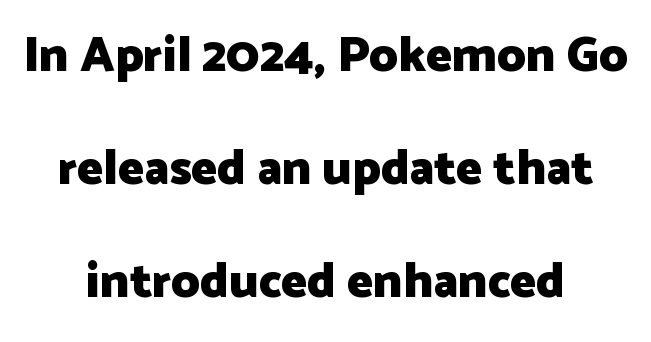
{"serif": "no", "italic": "no", "bold": "yes", "weight": "heavy", "width": "normal", "stroke_contrast": "low", "x_height": "medium", "monospaced": "no", "underline": "no", "align": "center", "line_spacing": "loose", "line_spacing_ratio": 2.31, "letter_spacing": "normal", "letter_spacing_em": 0.0, "glyph_px": 49}
